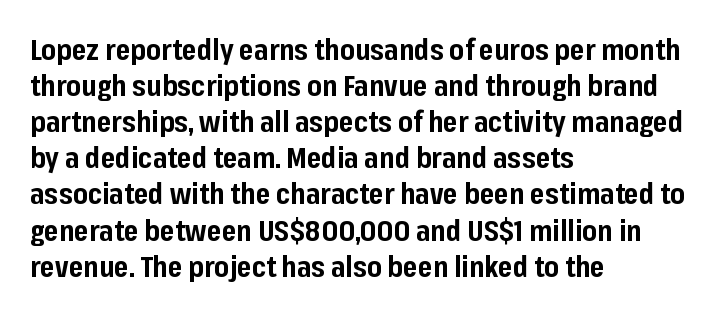
Note the varied advance widths — an 'i' is clearly narrower than an 'm'. Where is the straight margin? On the left. The specimen reads as upright at a glance. Clear beneath every line of the passage.
